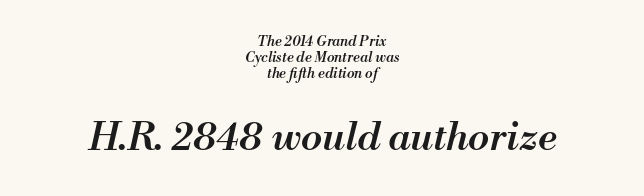
Short note: letters normally spaced. Is this a fixed-width face? No — the glyphs have proportional, varying widths. This sample is center-justified, so both line endings float freely. The rendering enlarges the type as you move from the upper chunk to the lower. How heavy is the stroke? Medium-heavy — a semibold, shy of bold.
